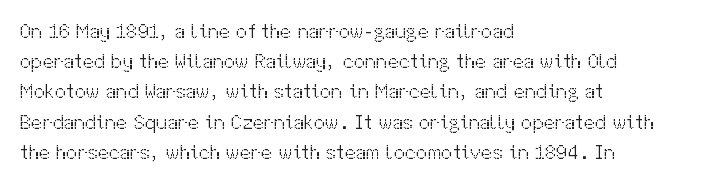
The image shows 20 px text type, upright; set left-aligned, normal line spacing (1.51x), normal letter spacing, not underlined.
